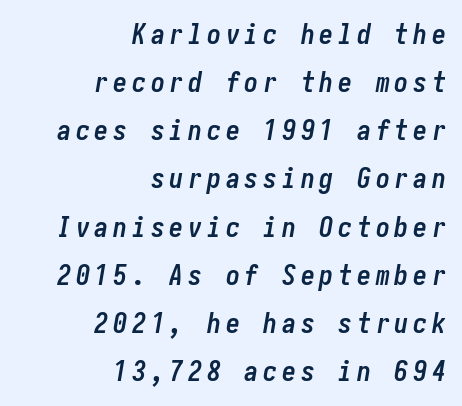
Q: Is the text bold? A: Yes.
Q: Is the text italic (slanted)? A: Yes, it leans right by about 10 degrees.
Q: Is the text underlined? A: No.
Q: How is the paragraph aligned? A: Right-aligned.
Q: Width (condensed, normal, or wide)? A: Condensed.
Q: Stroke contrast? A: Low.
Q: x-height? A: Medium.
